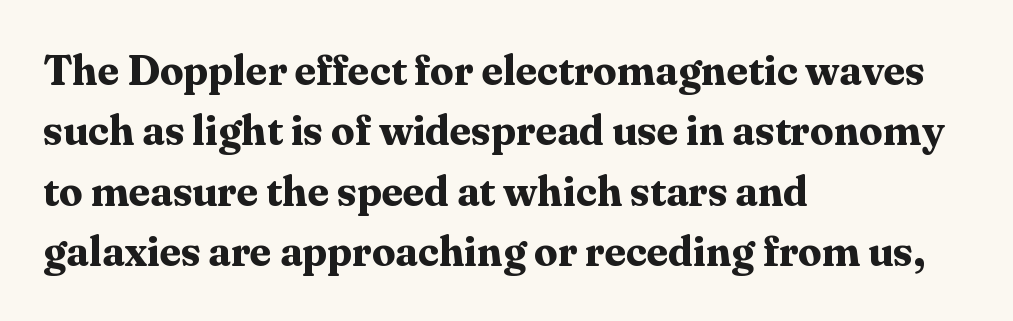
The image shows 42 px bold serif type, upright; set left-aligned, normal line spacing (1.44x), normal letter spacing, not underlined; medium stroke contrast and a medium x-height.
